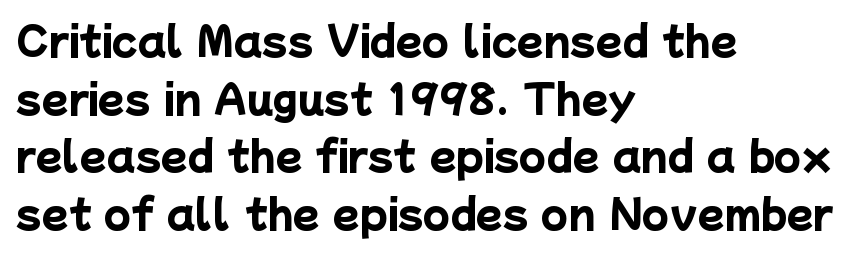
These lines sit exactly where default settings would place them. The characters look thick and weighty, a clear bold. In terms of letterform style, serifs are entirely absent. The space beneath each line is pristine and unruled.
